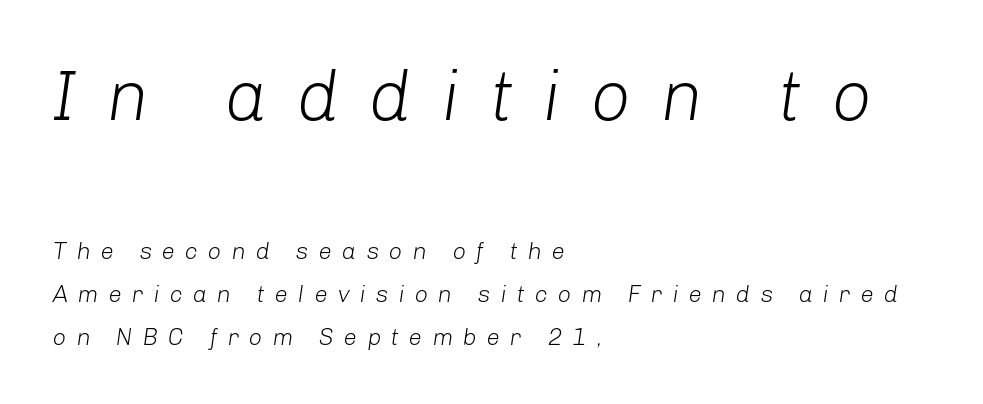
Q: Is the text bold? A: No.
Q: Is the text italic (slanted)? A: Yes, it leans right by about 8 degrees.
Q: Is the text underlined? A: No.
Q: How is the paragraph aligned? A: Left-aligned.
Q: Is the spacing between letters normal or unusually wide? A: Unusually wide.
Q: Which block of text is set in a larger size, the first (top) or the second (bottom)? A: The first (top) one.
Q: Width (condensed, normal, or wide)? A: Normal.
Q: Stroke contrast? A: Low.
Q: x-height? A: Medium.
Q: Monospaced? A: No.
